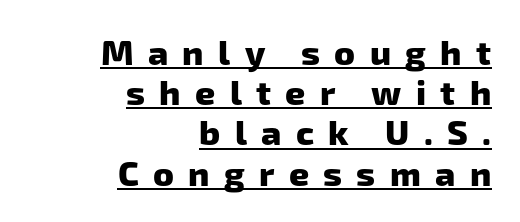
The image shows 35 px heavy sans-serif type; set right-aligned, tight line spacing (1.15x), unusually wide letter spacing (+0.41 em), underlined; low stroke contrast and a medium x-height.
